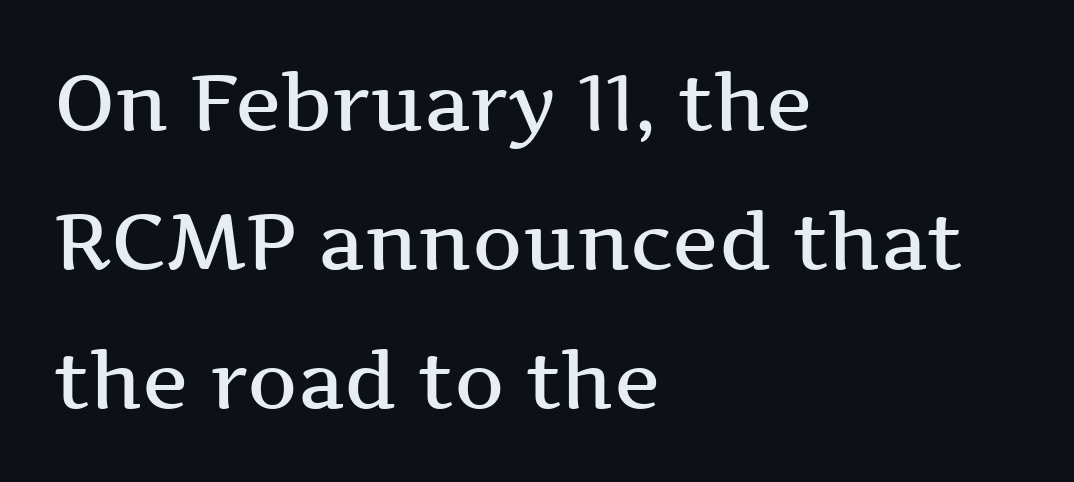
The image shows 78 px semibold, wide serif type, upright; set left-aligned, line spacing 1.78x, normal letter spacing, not underlined; medium stroke contrast and a medium x-height.
